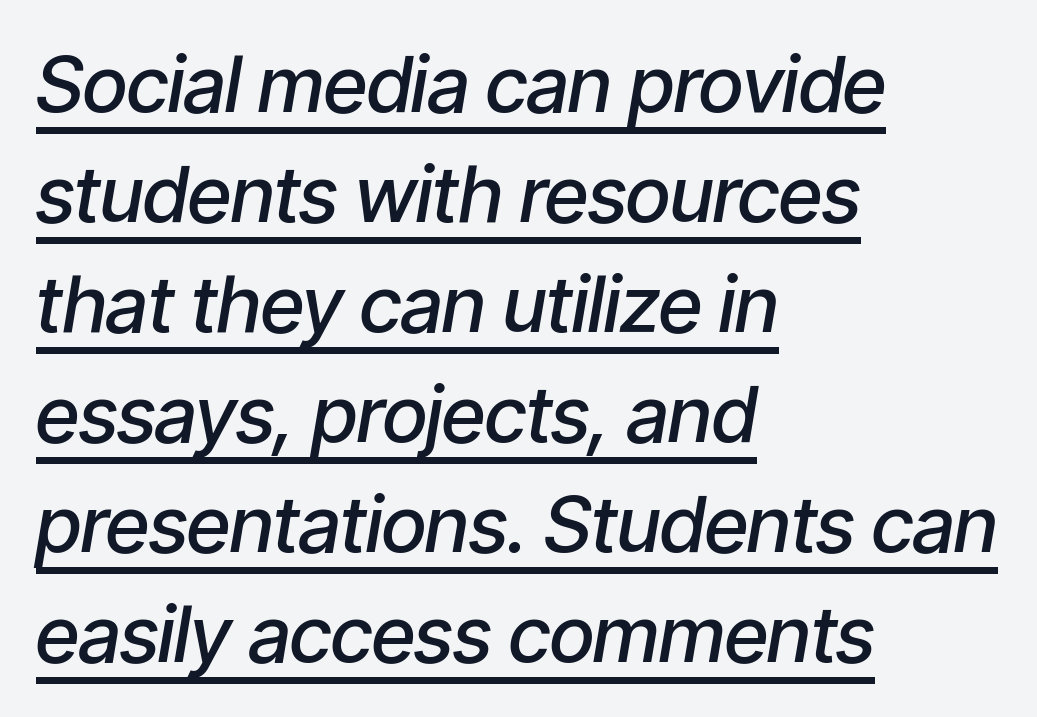
Q: Is the text bold? A: Semi-bold.
Q: Is the text italic (slanted)? A: Yes, it leans right by about 9 degrees.
Q: Is the text underlined? A: Yes.
Q: How is the paragraph aligned? A: Left-aligned.
Q: Is the spacing between letters normal or unusually wide? A: Normal.
Q: Is the spacing between lines tight, normal or loose? A: Normal.
Q: Width (condensed, normal, or wide)? A: Condensed.
Q: Stroke contrast? A: Low.
Q: x-height? A: Medium.
Q: Monospaced? A: No.
